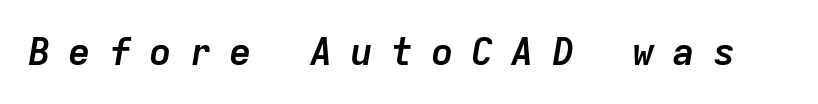
These words are printed bold, with thick strokes throughout. Characters follow at a spacing far wider than the type designer built in. Each row of text sits above clean, open space. Monospaced: the letters line up in strict vertical columns. Looking at the ascenders, they clearly lean.
